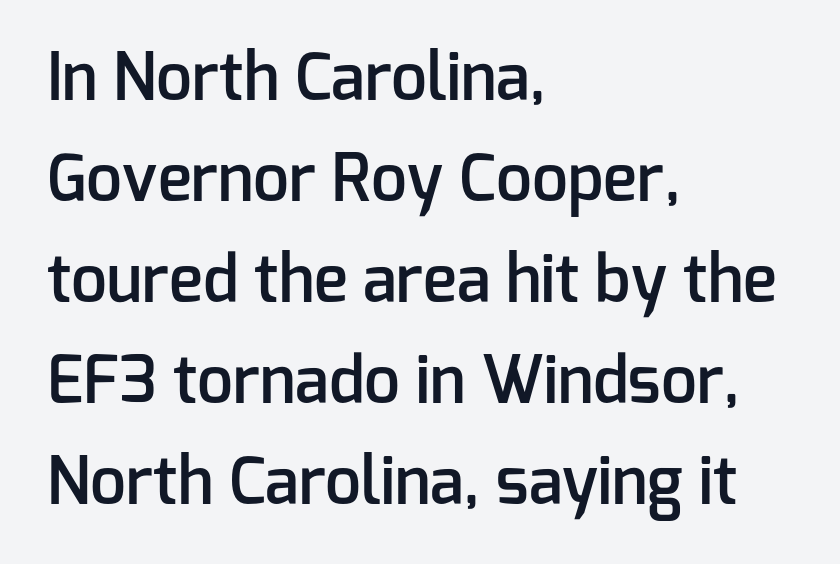
{"serif": "no", "italic": "no", "bold": "semi", "weight": "semibold", "width": "normal", "stroke_contrast": "low", "x_height": "medium", "monospaced": "no", "underline": "no", "align": "left", "line_spacing": "normal", "line_spacing_ratio": 1.58, "letter_spacing": "normal", "letter_spacing_em": 0.0, "glyph_px": 64}
